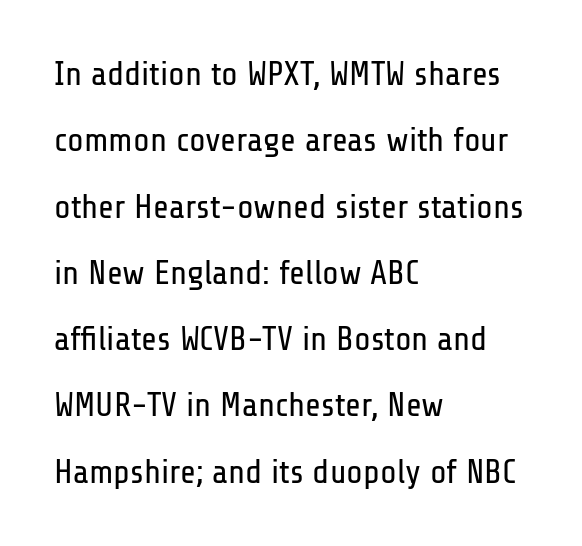
{"serif": "no", "italic": "no", "bold": "no", "weight": "regular", "width": "condensed", "stroke_contrast": "low", "x_height": "medium", "monospaced": "no", "underline": "no", "align": "left", "line_spacing": "loose", "line_spacing_ratio": 1.95, "letter_spacing": "normal", "letter_spacing_em": 0.0, "glyph_px": 34}
